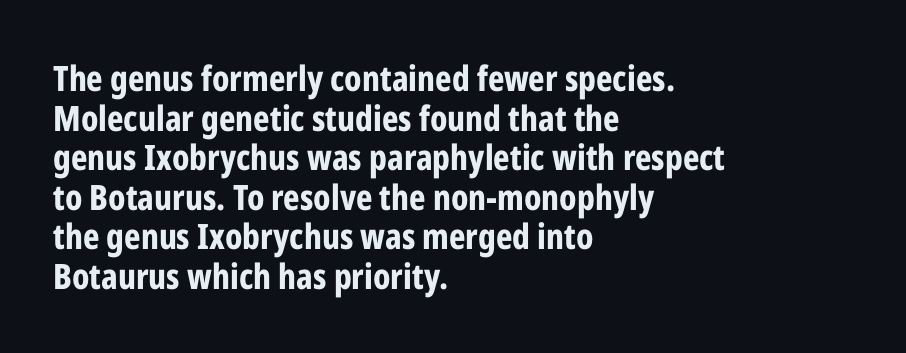
{"serif": "no", "italic": "no", "bold": "yes", "weight": "bold", "width": "condensed", "stroke_contrast": "low", "x_height": "medium", "monospaced": "no", "underline": "no", "align": "left", "line_spacing": "tight", "line_spacing_ratio": 1.13, "letter_spacing": "normal", "letter_spacing_em": 0.0, "glyph_px": 35}
